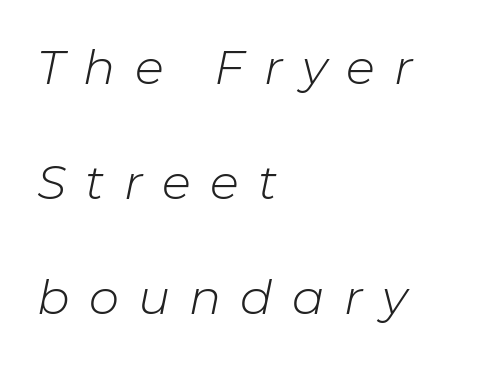
{"italic": "yes", "lean": "right", "slant_degrees": 11, "bold": "no", "weight": "light", "width": "normal", "stroke_contrast": "low", "x_height": "medium", "monospaced": "no", "underline": "no", "align": "left", "line_spacing": "loose", "line_spacing_ratio": 2.4, "letter_spacing": "wide", "letter_spacing_em": 0.4, "glyph_px": 48}
